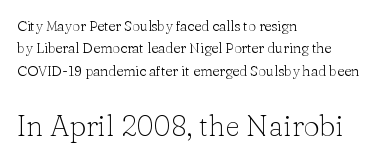
{"serif": "yes", "italic": "no", "bold": "no", "weight": "light", "width": "normal", "stroke_contrast": "low", "x_height": "medium", "monospaced": "no", "underline": "no", "align": "left", "line_spacing": "normal", "line_spacing_ratio": 1.6, "letter_spacing": "normal", "letter_spacing_em": 0.0, "larger_block": "second", "size_ratio": 2.07, "glyph_px": 29}
